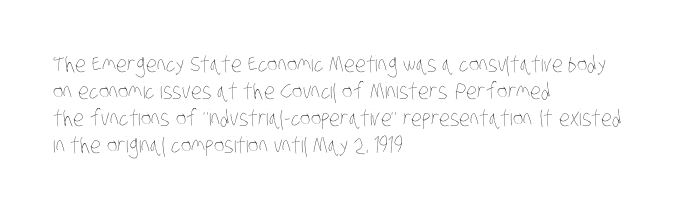
Q: Is the text bold? A: No.
Q: Is the text underlined? A: No.
Q: How is the paragraph aligned? A: Left-aligned.
Q: Is the spacing between letters normal or unusually wide? A: Normal.
